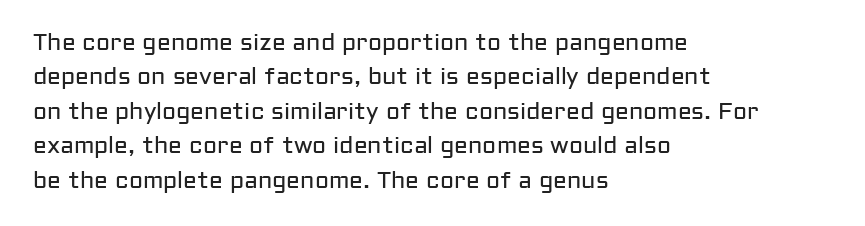
{"italic": "no", "bold": "no", "underline": "no", "align": "left", "line_spacing": "normal", "line_spacing_ratio": 1.5, "letter_spacing": "normal", "letter_spacing_em": 0.0, "glyph_px": 23}
